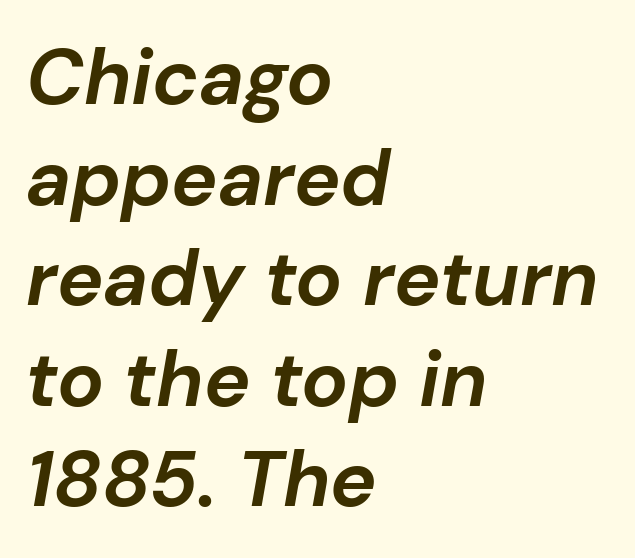
Q: Is the text bold? A: Yes.
Q: Is the text italic (slanted)? A: Yes, it leans right by about 10 degrees.
Q: Is the text underlined? A: No.
Q: How is the paragraph aligned? A: Left-aligned.
Q: Is the spacing between letters normal or unusually wide? A: Normal.
Q: Is the spacing between lines tight, normal or loose? A: Normal.
Q: Width (condensed, normal, or wide)? A: Normal.
Q: Stroke contrast? A: Low.
Q: x-height? A: Medium.
Q: Monospaced? A: No.
